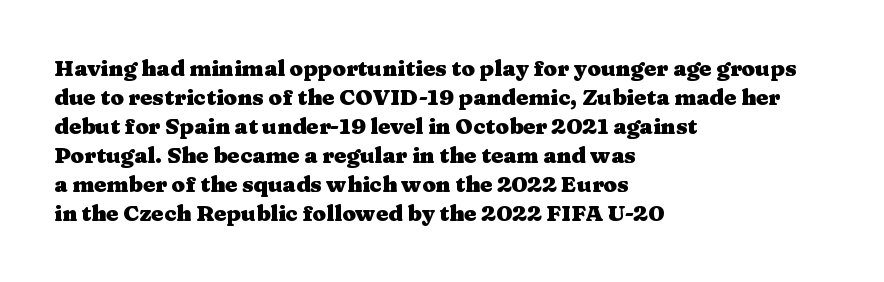
I'd describe the lettering as bold — thick and assertive. Line starts are locked; line ends wander. Nope, not italic — everything's standing straight. Only glyphs here, with clear space below each row.
